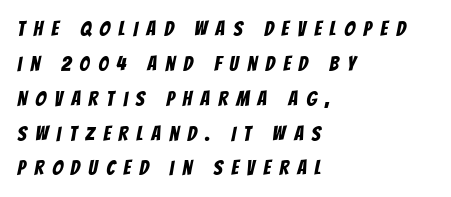
Horizontally, the lines are justified to the leading edge only. These lines sit exactly where default settings would place them. Has an underline been added? It has not. Is the letter spacing exaggerated? Yes — the characters are pushed far apart.
